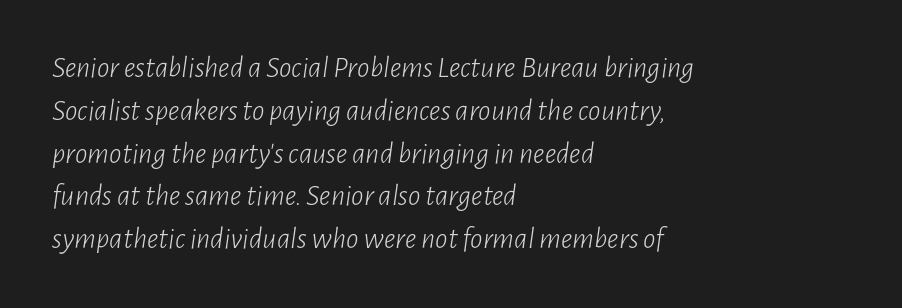
The image shows 31 px light, condensed type, italic (leaning right); set left-aligned, normal line spacing (1.38x), normal letter spacing, not underlined; low stroke contrast and a medium x-height.
